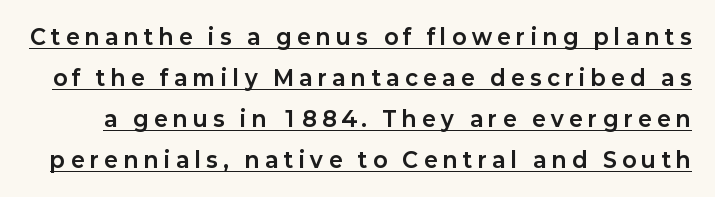
The image shows 21 px bold type, upright; set loose line spacing (1.95x), unusually wide letter spacing (+0.27 em), underlined.
